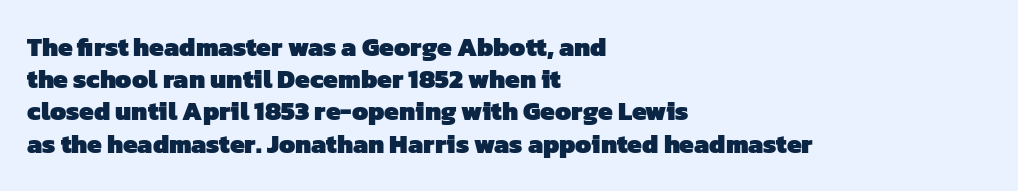
The image shows 26 px bold type; set left-aligned, line spacing 1.24x, normal letter spacing, not underlined.
